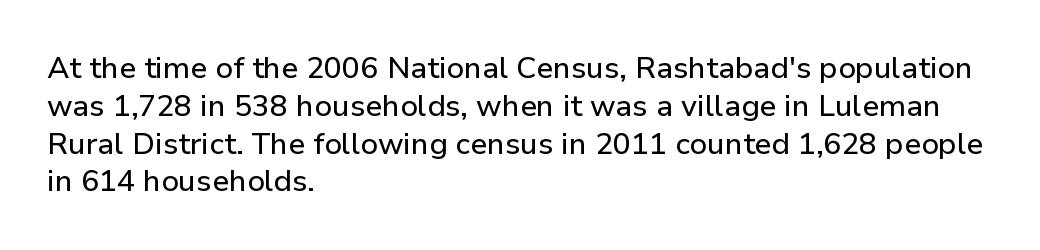
Q: Is the text italic (slanted)? A: No, it is upright.
Q: Is the typeface a serif or a sans-serif typeface? A: Sans-serif.
Q: Is the text underlined? A: No.
Q: How is the paragraph aligned? A: Left-aligned.
Q: Is the spacing between letters normal or unusually wide? A: Normal.
Q: Is the spacing between lines tight, normal or loose? A: Normal.
Q: Width (condensed, normal, or wide)? A: Normal.
Q: Stroke contrast? A: Low.
Q: x-height? A: Medium.
Q: Monospaced? A: No.
